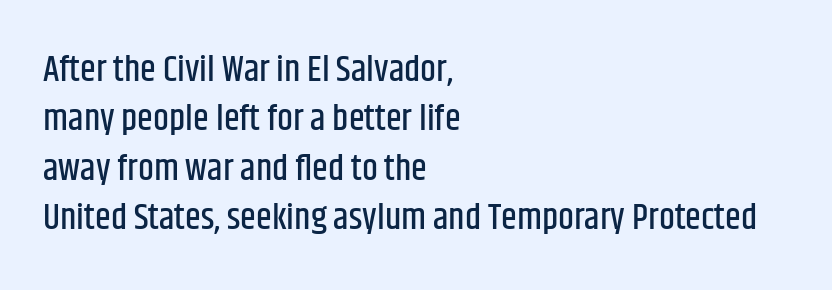
Q: Is the text italic (slanted)? A: No, it is upright.
Q: Is the typeface a serif or a sans-serif typeface? A: Sans-serif.
Q: Is the text underlined? A: No.
Q: How is the paragraph aligned? A: Left-aligned.
Q: Is the spacing between letters normal or unusually wide? A: Normal.
Q: Is the spacing between lines tight, normal or loose? A: Normal.
Q: Width (condensed, normal, or wide)? A: Condensed.
Q: Stroke contrast? A: Low.
Q: x-height? A: Large.
Q: Monospaced? A: No.
